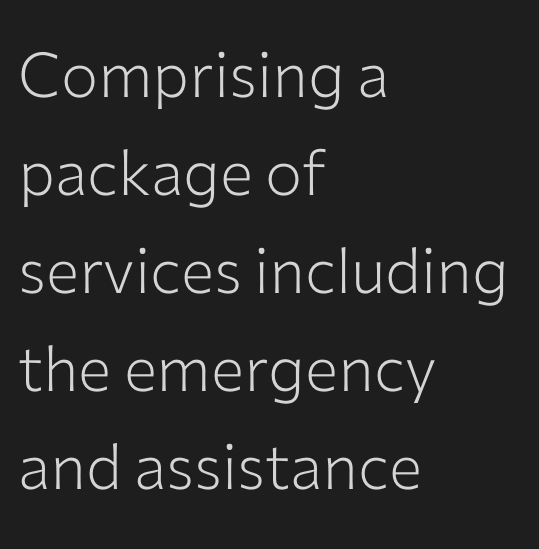
{"serif": "no", "italic": "no", "bold": "no", "weight": "light", "width": "normal", "stroke_contrast": "low", "x_height": "medium", "monospaced": "no", "underline": "no", "align": "left", "line_spacing": "normal", "line_spacing_ratio": 1.58, "letter_spacing": "normal", "letter_spacing_em": 0.0, "glyph_px": 62}
